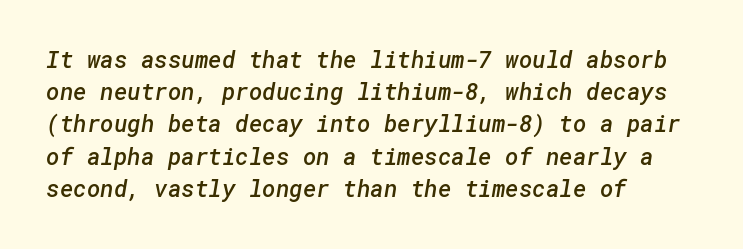
Bold? Not quite — semibold, heavier than regular but stopping short. How would I describe the line gaps? Plain and ordinary. The zone under the glyphs is completely vacant. Each word holds together tightly as a unit, with standard inter-letter gaps. Line beginnings align vertically; line endings do not.
